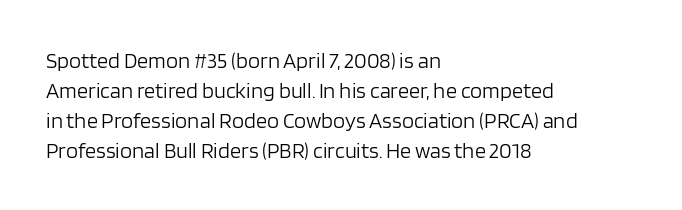
Q: Is the text bold? A: No.
Q: Is the text italic (slanted)? A: No, it is upright.
Q: Is the text underlined? A: No.
Q: How is the paragraph aligned? A: Left-aligned.
Q: Is the spacing between letters normal or unusually wide? A: Normal.
Q: Is the spacing between lines tight, normal or loose? A: Normal.
